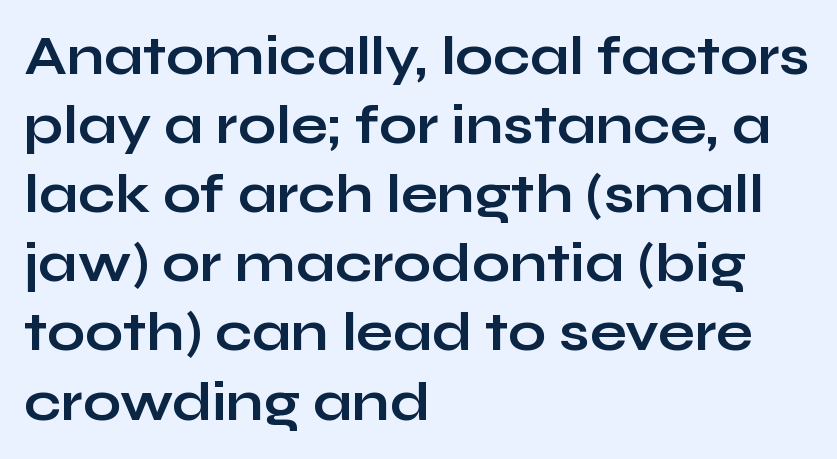
Q: Is the text bold? A: Yes.
Q: Is the text italic (slanted)? A: No, it is upright.
Q: Is the typeface a serif or a sans-serif typeface? A: Sans-serif.
Q: Is the text underlined? A: No.
Q: How is the paragraph aligned? A: Left-aligned.
Q: Is the spacing between letters normal or unusually wide? A: Normal.
Q: Is the spacing between lines tight, normal or loose? A: Normal.
Q: Width (condensed, normal, or wide)? A: Wide.
Q: Stroke contrast? A: Low.
Q: x-height? A: Medium.
Q: Monospaced? A: No.
